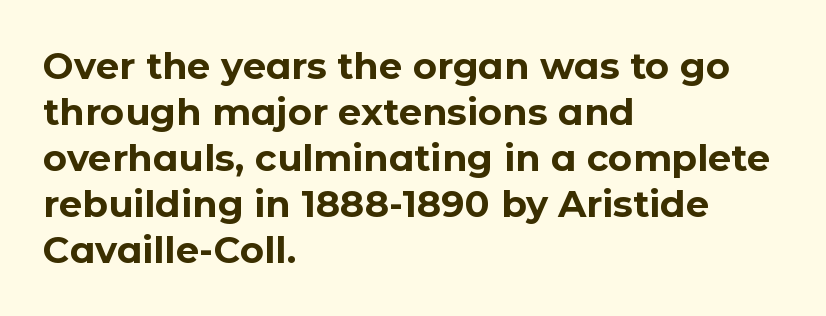
These lines are composed in type without serifs. You could not count columns in this text — the font is proportionally spaced. The paragraph has a hard left edge and a soft right edge. Standard letterfit; no display-style spreading of the glyphs. Emphasis by weight is at full strength: bold.
